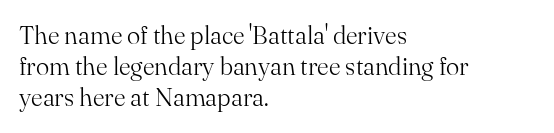
Spacing between characters is what you'd get straight out of the box. Ordinary non-slanted type is in use. The compositor pushed each line to the left boundary. Rows of type keep a routine distance in the vertical direction.
